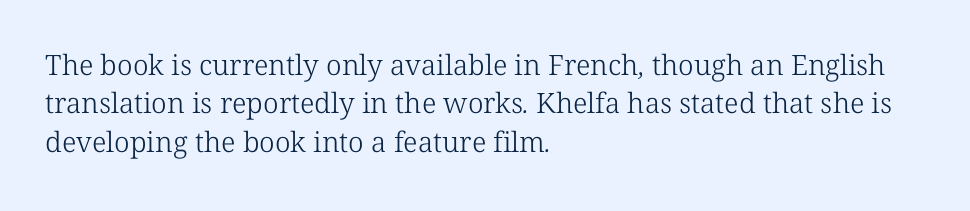
The horizontal fit of the characters is conventional and even. The lines in this sample share a left origin and differ only in where they stop. The weight would be labelled regular, book, light, or lighter still. Words float on clear page, feet unadorned. Interline gaps are of average width in this sample. Is this a fixed-width face? No — the glyphs have proportional, varying widths.
